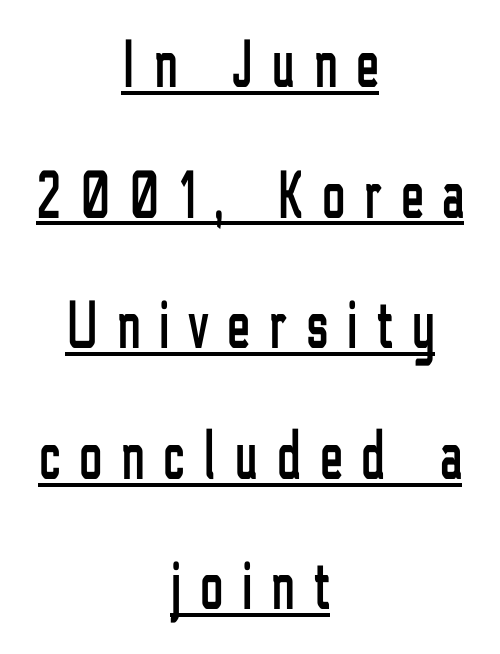
Q: Is the text italic (slanted)? A: No, it is upright.
Q: Is the typeface a serif or a sans-serif typeface? A: Sans-serif.
Q: Is the text underlined? A: Yes.
Q: How is the paragraph aligned? A: Centered.
Q: Is the spacing between letters normal or unusually wide? A: Unusually wide.
Q: Is the spacing between lines tight, normal or loose? A: Loose.
Q: Width (condensed, normal, or wide)? A: Condensed.
Q: Stroke contrast? A: Low.
Q: x-height? A: Medium.
Q: Monospaced? A: No.
